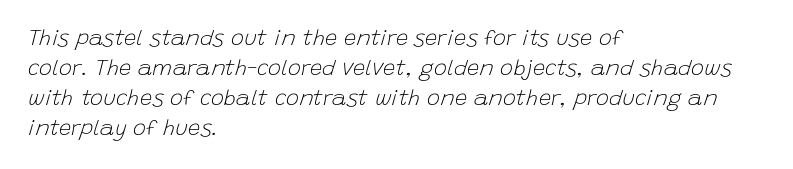
Is the type slanted? Yes — the strokes lean at a clear angle. Inter-character spacing is left at the font's built-in metrics. In CSS terms this would be text-align: left. Summary of weight: not heavy and not bold.
